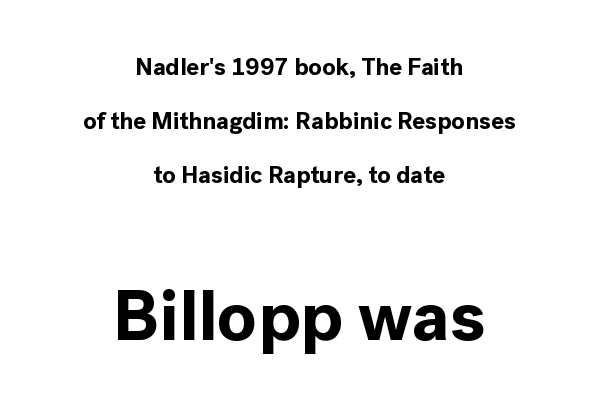
Does extra space separate the letters? No, they use regular spacing. These lines stand farther apart than default settings would place them. Characters remain perfectly vertical along every line. The whitespace from short lines is split evenly between both sides. Type style note: lacks serifs.
